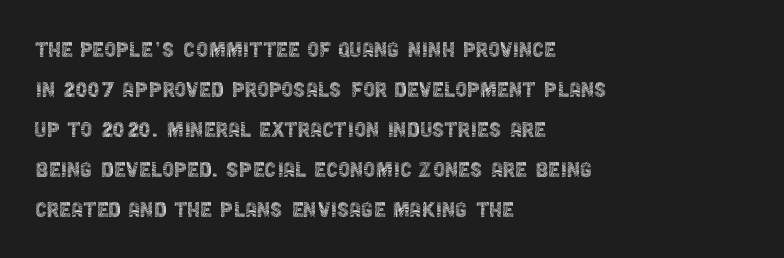
The image shows 27 px text type, upright; set left-aligned, normal line spacing (1.48x), normal letter spacing, not underlined.
